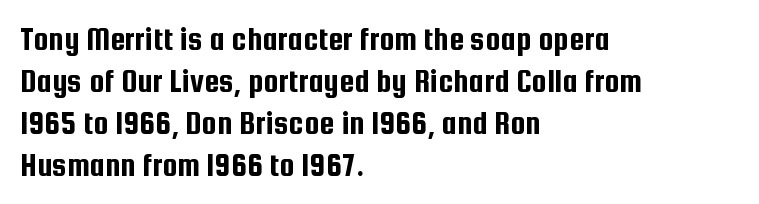
Each letter keeps its own natural width here, so spacing adapts to shape. All the whitespace from short lines collects on the right. Any mark beneath the type? The region is blank. Unlike a traditional serif, this face leaves its strokes unadorned.
